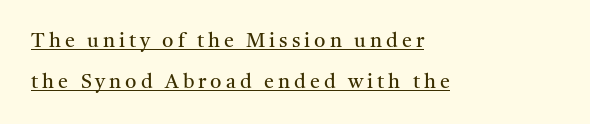
{"italic": "no", "bold": "no", "underline": "yes", "align": "left", "line_spacing": "loose", "line_spacing_ratio": 2.03, "letter_spacing": "wide", "letter_spacing_em": 0.2, "glyph_px": 20}
